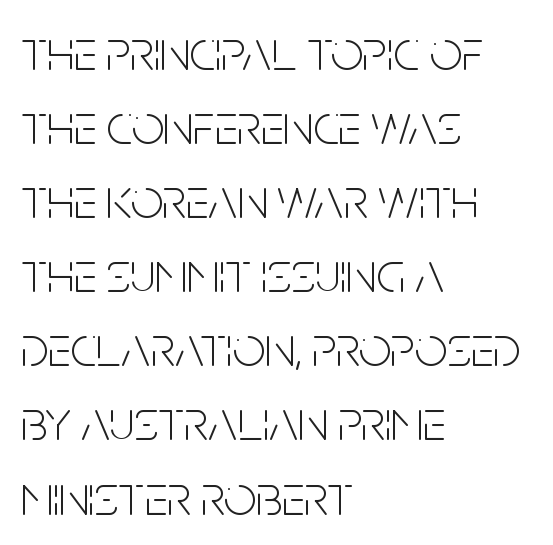
Each new line begins a customary step beneath the previous one. Descender tails drop into unmarked territory. The font is comparable to plain body text, perhaps lighter. Vertical strokes here are truly vertical.
